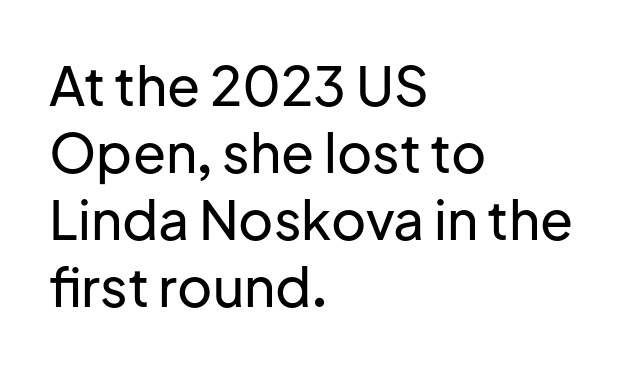
The image shows 54 px sans-serif type, upright; set left-aligned, line spacing 1.24x, normal letter spacing, not underlined; low stroke contrast and a medium x-height.
